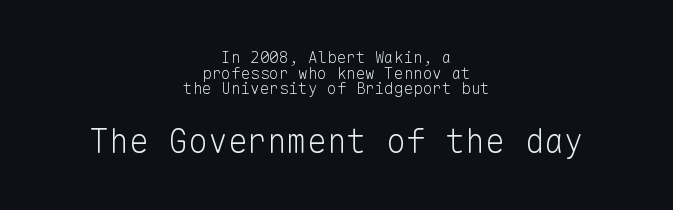
The image shows 33 px light sans-serif type, upright, monospaced; set centered, tight line spacing (0.98x), normal letter spacing, not underlined; the second (bottom) block is 2.06x larger; low stroke contrast and a medium x-height.
